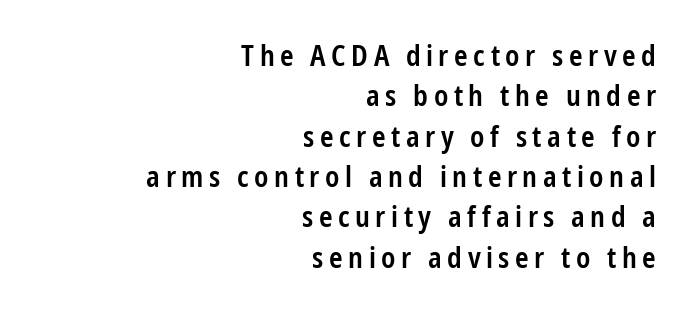
The image shows 29 px semibold, condensed sans-serif type, upright; set right-aligned, normal line spacing (1.39x), not underlined; low stroke contrast and a medium x-height.
